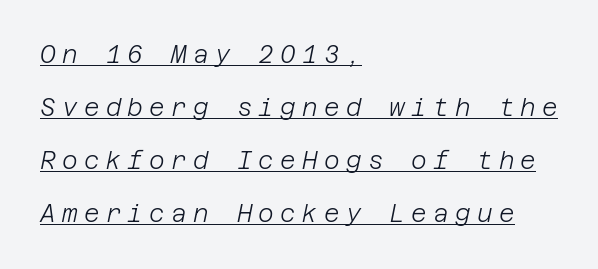
{"italic": "yes", "lean": "right", "slant_degrees": 12, "bold": "no", "underline": "yes", "align": "left", "line_spacing": "loose", "line_spacing_ratio": 2.21, "letter_spacing": "wide", "letter_spacing_em": 0.26, "glyph_px": 24}
